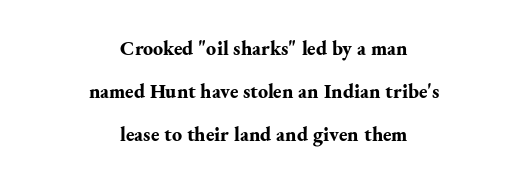
{"italic": "no", "bold": "yes", "underline": "no", "align": "center", "line_spacing": "loose", "line_spacing_ratio": 2.16, "letter_spacing": "normal", "letter_spacing_em": 0.0, "glyph_px": 20}
